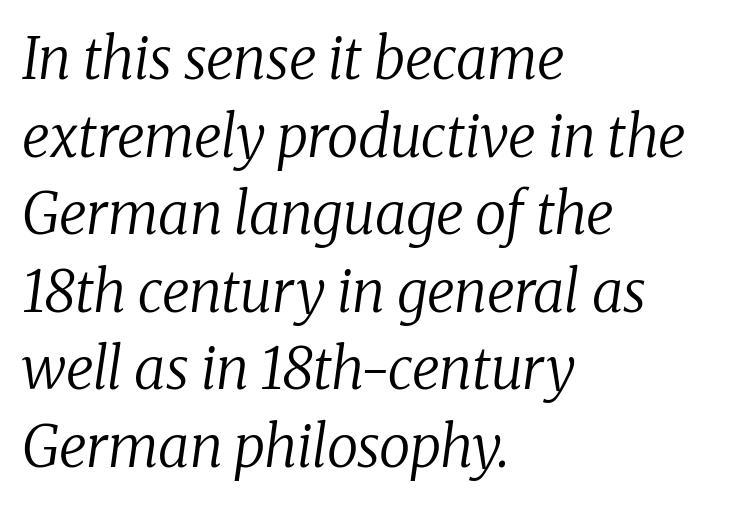
Q: Is the text bold? A: No.
Q: Is the text italic (slanted)? A: Yes, it leans right by about 8 degrees.
Q: Is the typeface a serif or a sans-serif typeface? A: Serif.
Q: Is the text underlined? A: No.
Q: How is the paragraph aligned? A: Left-aligned.
Q: Is the spacing between letters normal or unusually wide? A: Normal.
Q: Is the spacing between lines tight, normal or loose? A: Normal.
Q: Width (condensed, normal, or wide)? A: Normal.
Q: Stroke contrast? A: Low.
Q: x-height? A: Medium.
Q: Monospaced? A: No.
